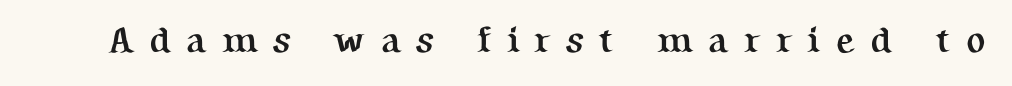
The tracking reads as deliberately expanded to a designer's eye. Underline: absent. Note the varied advance widths — an 'i' is clearly narrower than an 'm'. The axis of the letterforms is exactly vertical.
